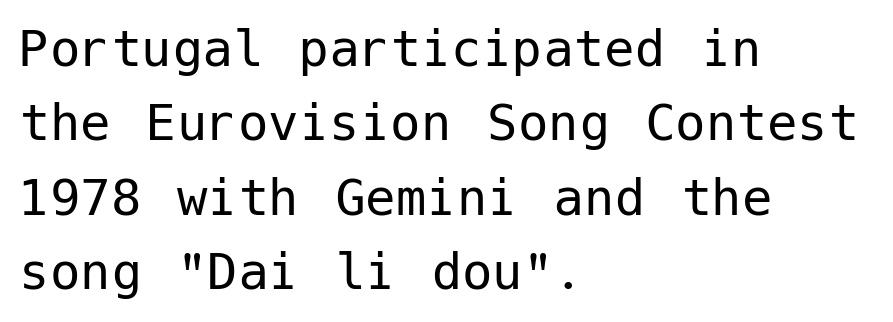
Q: Is the text bold? A: No.
Q: Is the text italic (slanted)? A: No, it is upright.
Q: Is the typeface a serif or a sans-serif typeface? A: Sans-serif.
Q: Is the text underlined? A: No.
Q: How is the paragraph aligned? A: Left-aligned.
Q: Is the spacing between letters normal or unusually wide? A: Normal.
Q: Width (condensed, normal, or wide)? A: Normal.
Q: Stroke contrast? A: Low.
Q: x-height? A: Medium.
